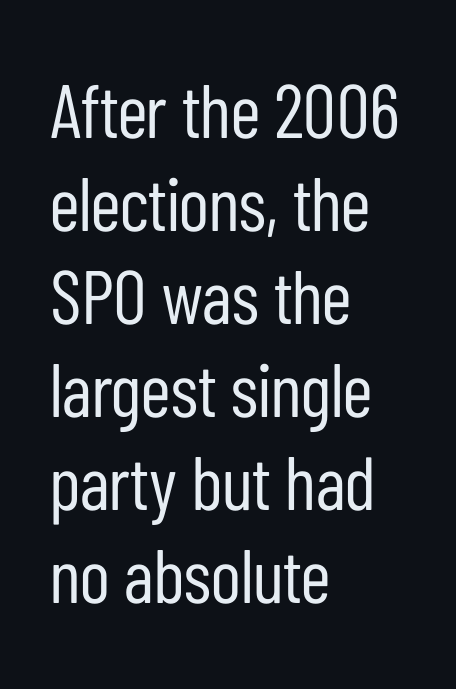
Q: Is the text bold? A: No.
Q: Is the text italic (slanted)? A: No, it is upright.
Q: Is the typeface a serif or a sans-serif typeface? A: Sans-serif.
Q: Is the text underlined? A: No.
Q: How is the paragraph aligned? A: Left-aligned.
Q: Is the spacing between letters normal or unusually wide? A: Normal.
Q: Width (condensed, normal, or wide)? A: Condensed.
Q: Stroke contrast? A: Low.
Q: x-height? A: Medium.
Q: Monospaced? A: No.
